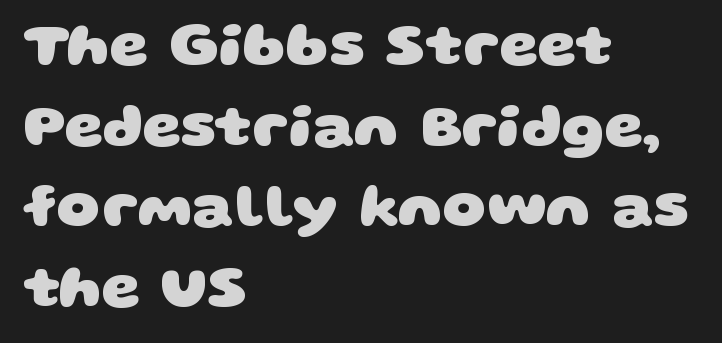
Q: Is the text bold? A: Yes.
Q: Is the typeface a serif or a sans-serif typeface? A: Sans-serif.
Q: Is the text underlined? A: No.
Q: How is the paragraph aligned? A: Left-aligned.
Q: Is the spacing between letters normal or unusually wide? A: Normal.
Q: Is the spacing between lines tight, normal or loose? A: Normal.
Q: Width (condensed, normal, or wide)? A: Wide.
Q: Stroke contrast? A: Low.
Q: x-height? A: Large.
Q: Monospaced? A: No.
